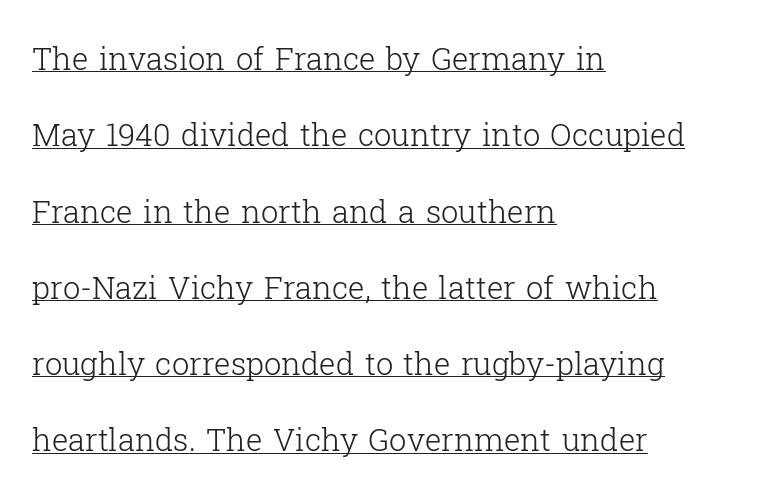
Q: Is the text bold? A: No.
Q: Is the text italic (slanted)? A: No, it is upright.
Q: Is the typeface a serif or a sans-serif typeface? A: Serif.
Q: Is the text underlined? A: Yes.
Q: How is the paragraph aligned? A: Left-aligned.
Q: Is the spacing between letters normal or unusually wide? A: Normal.
Q: Is the spacing between lines tight, normal or loose? A: Loose.
Q: Width (condensed, normal, or wide)? A: Normal.
Q: Stroke contrast? A: Low.
Q: x-height? A: Medium.
Q: Monospaced? A: No.
